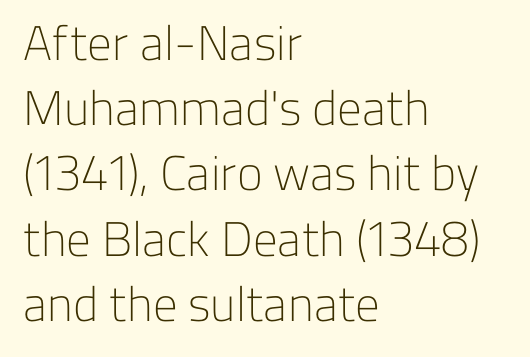
The image shows 49 px light sans-serif type, upright; set left-aligned, normal line spacing (1.33x), normal letter spacing, not underlined; low stroke contrast and a medium x-height.
